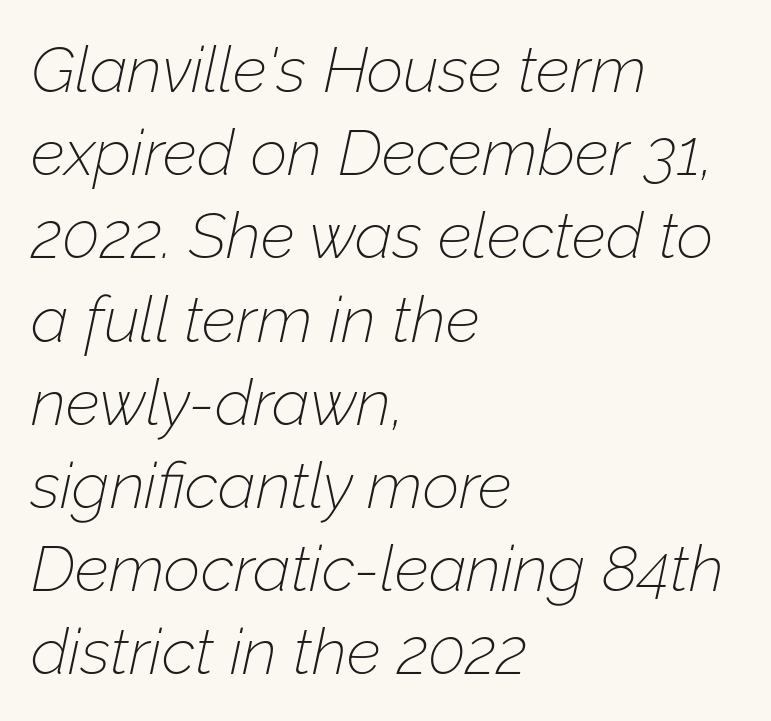
The face used here is proportionally spaced, like ordinary book or web type. Check under the words: just untouched page. Letters have the restrained weight of plain body copy at most. Slanted lettering throughout.
